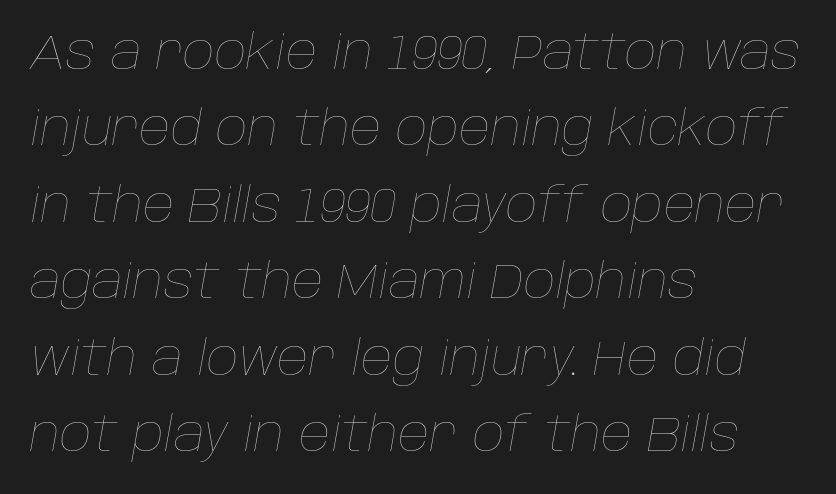
{"italic": "yes", "lean": "right", "slant_degrees": 10, "bold": "no", "weight": "thin", "width": "normal", "stroke_contrast": "low", "x_height": "large", "monospaced": "no", "underline": "no", "align": "left", "line_spacing": "normal", "line_spacing_ratio": 1.56, "letter_spacing": "normal", "letter_spacing_em": 0.0, "glyph_px": 49}
